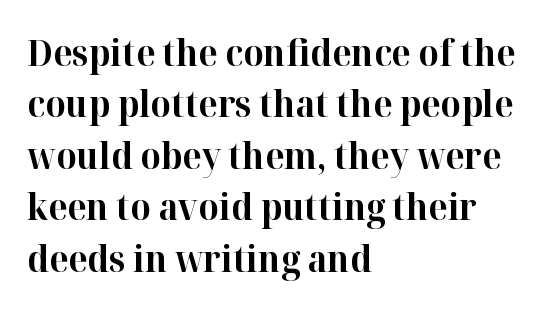
Notice how thick the strokes are: this is what a full bold looks like. Summary of vertical rhythm: regular, with standard interline spacing. Decoration check: the copy has no underline. Spacing verdict: proportional, widths tailored to each character. Look at the tracking — it's just the regular setting, nothing added.
